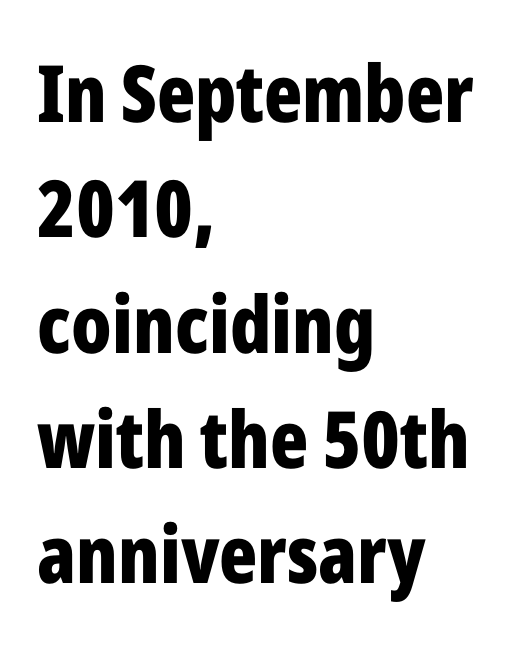
{"serif": "no", "italic": "no", "bold": "yes", "weight": "bold", "width": "condensed", "stroke_contrast": "low", "x_height": "medium", "monospaced": "no", "underline": "no", "align": "left", "line_spacing": "normal", "line_spacing_ratio": 1.46, "letter_spacing": "normal", "letter_spacing_em": 0.0, "glyph_px": 79}
